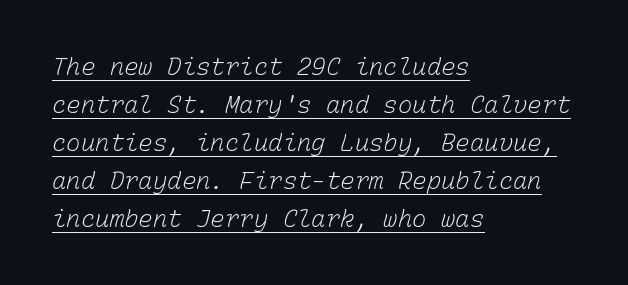
Q: Is the text bold? A: No.
Q: Is the text underlined? A: Yes.
Q: How is the paragraph aligned? A: Left-aligned.
Q: Is the spacing between letters normal or unusually wide? A: Normal.
Q: Is the spacing between lines tight, normal or loose? A: Normal.
